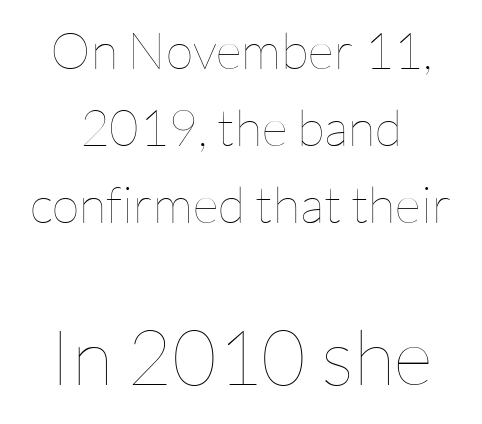
{"italic": "no", "bold": "no", "weight": "thin", "width": "normal", "stroke_contrast": "low", "x_height": "medium", "monospaced": "no", "underline": "no", "align": "center", "line_spacing": "normal", "line_spacing_ratio": 1.51, "letter_spacing": "normal", "letter_spacing_em": 0.0, "larger_block": "second", "size_ratio": 1.51, "glyph_px": 77}
